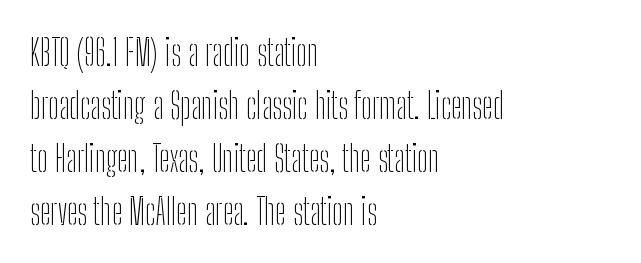
The rendering keeps characters at their native spacing. Nobody drew a line under any word here. The characters are drawn with everyday or finer stroke widths. Varying glyph widths throughout — classic text-font behaviour. Upright lettering throughout.
